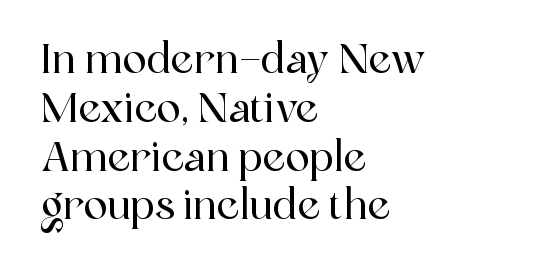
{"serif": "yes", "italic": "no", "width": "normal", "x_height": "medium", "monospaced": "no", "underline": "no", "align": "left", "line_spacing_ratio": 1.22, "letter_spacing": "normal", "letter_spacing_em": 0.0, "glyph_px": 40}
